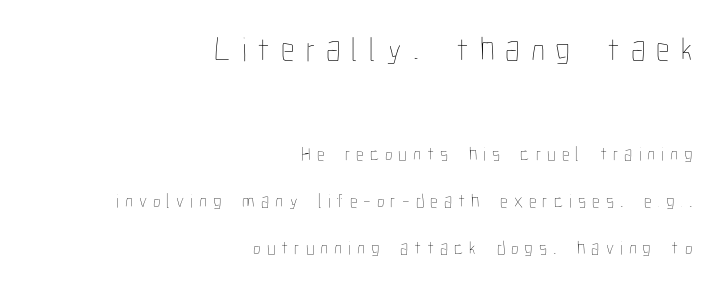
Think standard paragraph weight, or any step lighter than that. The passage shown is typed in a proportional face where columns would drift. The letterforms stand isolated, each surrounded by extra space. Summary of vertical rhythm: relaxed, with wide interline spacing. The space beneath each line is pristine and unruled.
